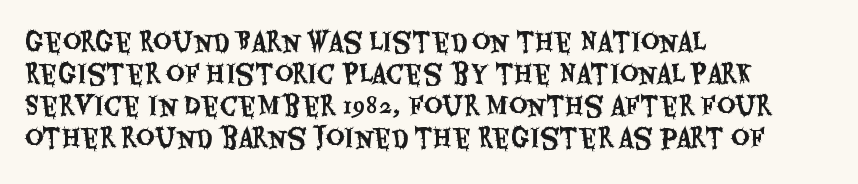
Q: Is the text italic (slanted)? A: No, it is upright.
Q: Is the text underlined? A: No.
Q: How is the paragraph aligned? A: Left-aligned.
Q: Is the spacing between letters normal or unusually wide? A: Normal.
Q: Is the spacing between lines tight, normal or loose? A: Normal.
